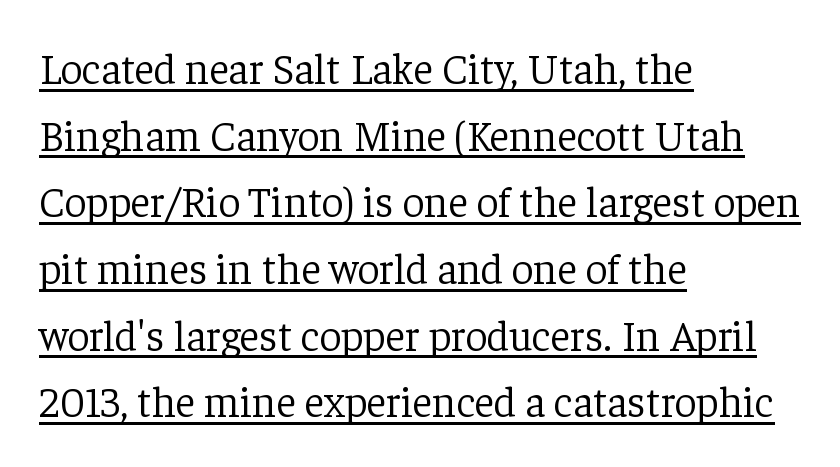
{"serif": "yes", "italic": "no", "bold": "no", "weight": "light", "width": "normal", "stroke_contrast": "low", "x_height": "medium", "monospaced": "no", "underline": "yes", "align": "left", "line_spacing": "normal", "line_spacing_ratio": 1.55, "letter_spacing": "normal", "letter_spacing_em": 0.0, "glyph_px": 43}
